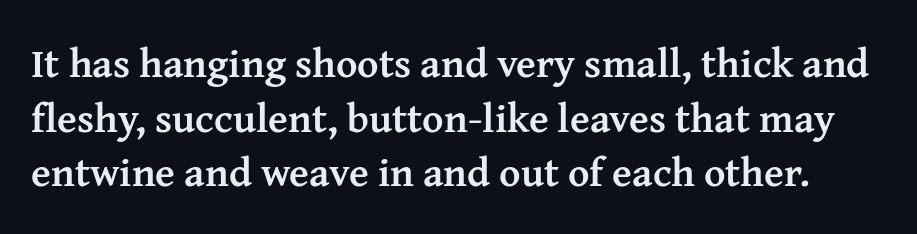
You can tell it's not italic because the verticals are truly vertical. Weight check: bold — yes, fully. Does the type have serifs? Yes, each stem ends in a small foot. Does extra space separate the letters? No, they use regular spacing. A typesetter would call this leading conventional body-copy spacing. Descender tails drop into unmarked territory.
